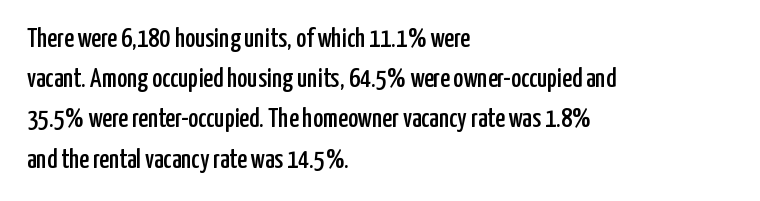
Summary of vertical rhythm: regular, with standard interline spacing. No italicization has been applied; the sample stays upright. One-word summary of the alignment: left. The line texture is even and compact thanks to regular tracking. The space directly below the letters is spotless.
